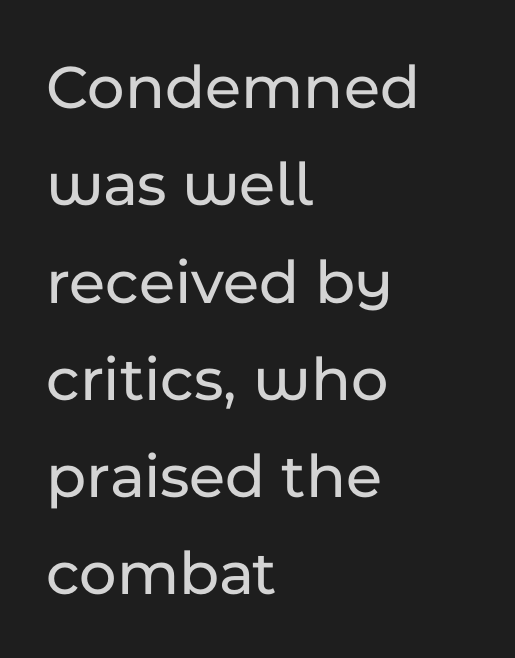
{"serif": "no", "italic": "no", "width": "normal", "stroke_contrast": "low", "x_height": "medium", "monospaced": "no", "underline": "no", "align": "left", "line_spacing": "normal", "line_spacing_ratio": 1.52, "letter_spacing": "normal", "letter_spacing_em": 0.0, "glyph_px": 64}
